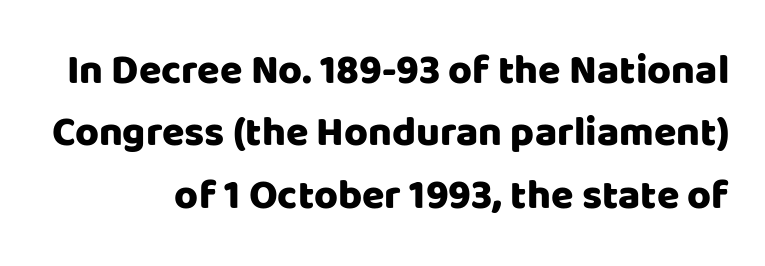
Q: Is the text italic (slanted)? A: No, it is upright.
Q: Is the typeface a serif or a sans-serif typeface? A: Sans-serif.
Q: Is the text underlined? A: No.
Q: Is the spacing between letters normal or unusually wide? A: Normal.
Q: Is the spacing between lines tight, normal or loose? A: Normal.
Q: Width (condensed, normal, or wide)? A: Normal.
Q: Stroke contrast? A: Low.
Q: x-height? A: Large.
Q: Monospaced? A: No.
